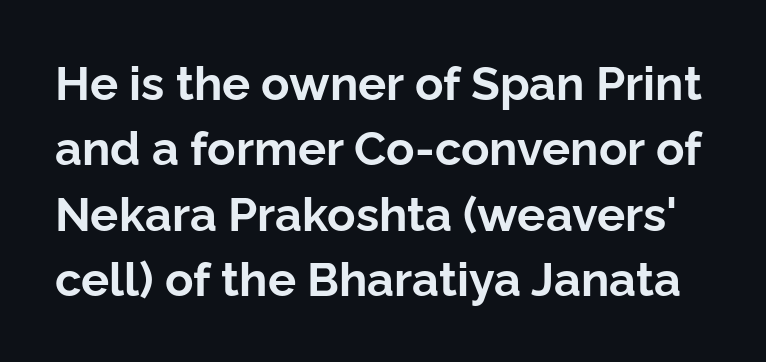
{"serif": "no", "italic": "no", "bold": "yes", "weight": "bold", "width": "normal", "stroke_contrast": "low", "x_height": "medium", "monospaced": "no", "underline": "no", "line_spacing": "normal", "line_spacing_ratio": 1.39, "letter_spacing": "normal", "letter_spacing_em": 0.0, "glyph_px": 47}
